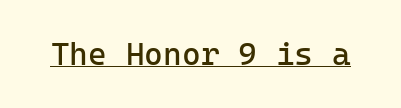
The image shows 32 px regular-weight sans-serif type, upright; set normal letter spacing, underlined; low stroke contrast and a medium x-height.
